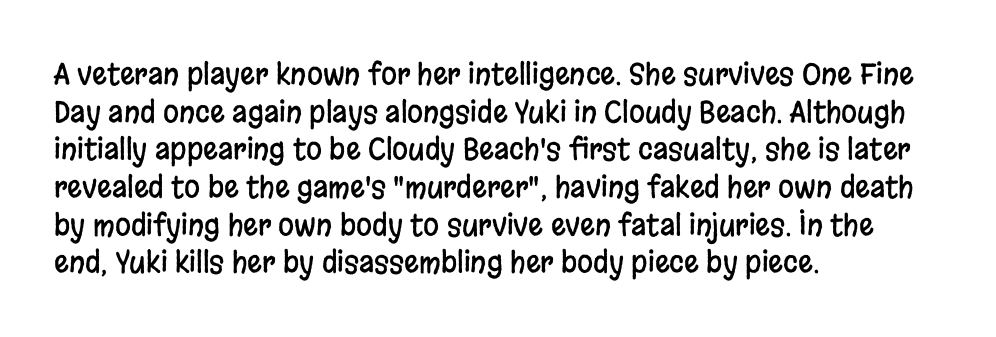
{"serif": "no", "italic": "no", "width": "condensed", "stroke_contrast": "low", "x_height": "large", "monospaced": "no", "underline": "no", "align": "left", "line_spacing": "normal", "line_spacing_ratio": 1.3, "letter_spacing": "normal", "letter_spacing_em": 0.0, "glyph_px": 29}
